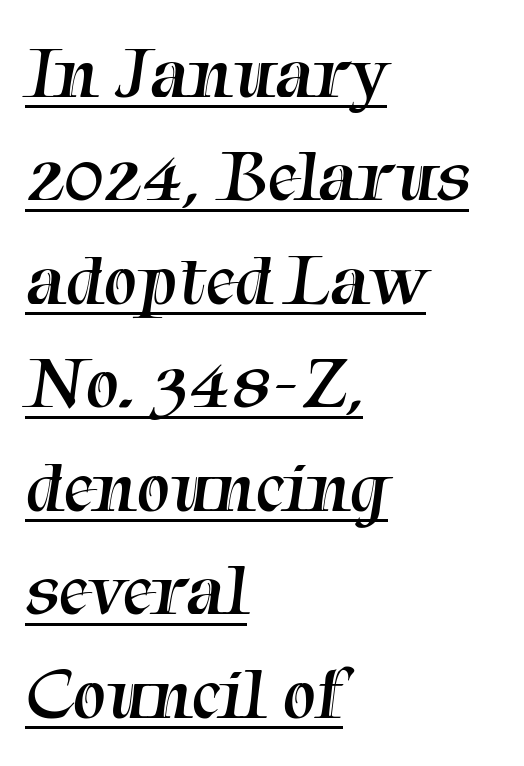
Q: Is the text bold? A: No.
Q: Is the typeface a serif or a sans-serif typeface? A: Serif.
Q: Is the text underlined? A: Yes.
Q: How is the paragraph aligned? A: Left-aligned.
Q: Is the spacing between letters normal or unusually wide? A: Normal.
Q: Is the spacing between lines tight, normal or loose? A: Normal.
Q: Width (condensed, normal, or wide)? A: Normal.
Q: Stroke contrast? A: Medium.
Q: x-height? A: Medium.
Q: Monospaced? A: No.
